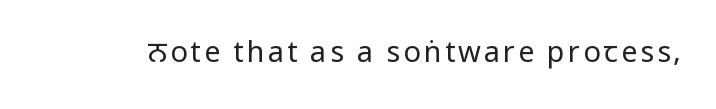
The letters carry no serifs — their stems end cleanly without finishing strokes. Clear beneath every line of the passage. Italic? Not at all — the glyphs are vertical. A quiet, ordinary-to-light weight characterises the typeface. Here the designer chose a conventional face with non-uniform glyph widths.
